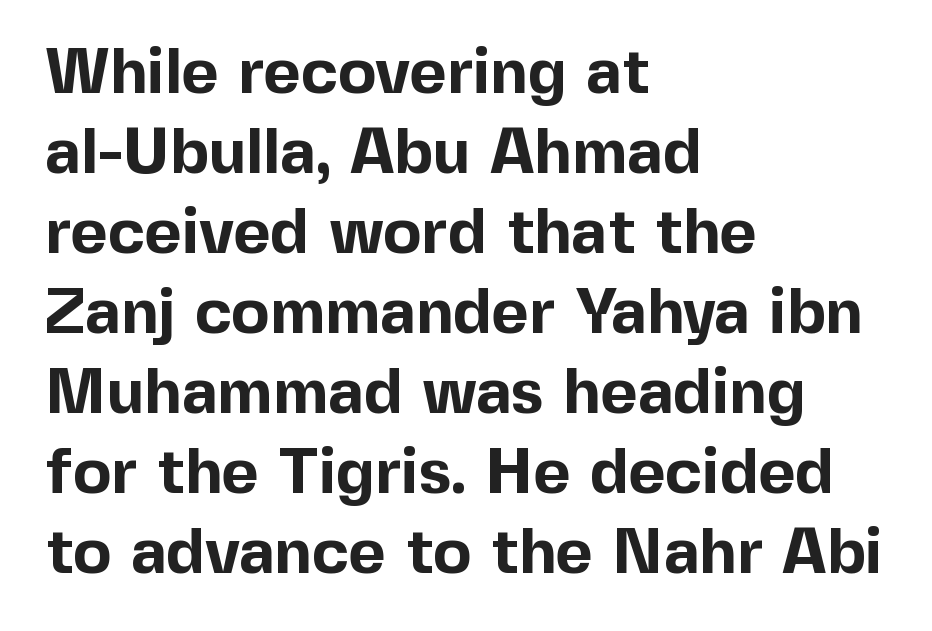
{"serif": "no", "italic": "no", "bold": "yes", "weight": "bold", "width": "normal", "x_height": "medium", "monospaced": "no", "underline": "no", "align": "left", "line_spacing": "normal", "line_spacing_ratio": 1.25, "letter_spacing": "normal", "letter_spacing_em": 0.0, "glyph_px": 64}
